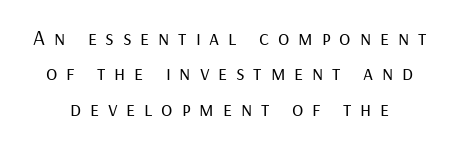
{"italic": "no", "bold": "no", "underline": "no", "line_spacing": "normal", "line_spacing_ratio": 1.68, "letter_spacing": "wide", "letter_spacing_em": 0.42, "glyph_px": 21}
